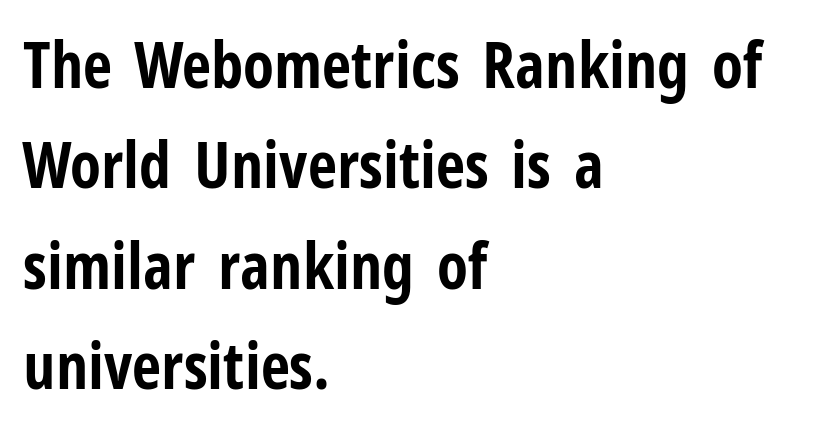
Notice how descenders clear the ascenders below comfortably — that's standard leading. How heavy is the stroke? Heavy — this is a bold. The paragraph has a hard left edge and a soft right edge. Just letters on the line, the space beneath them empty.
